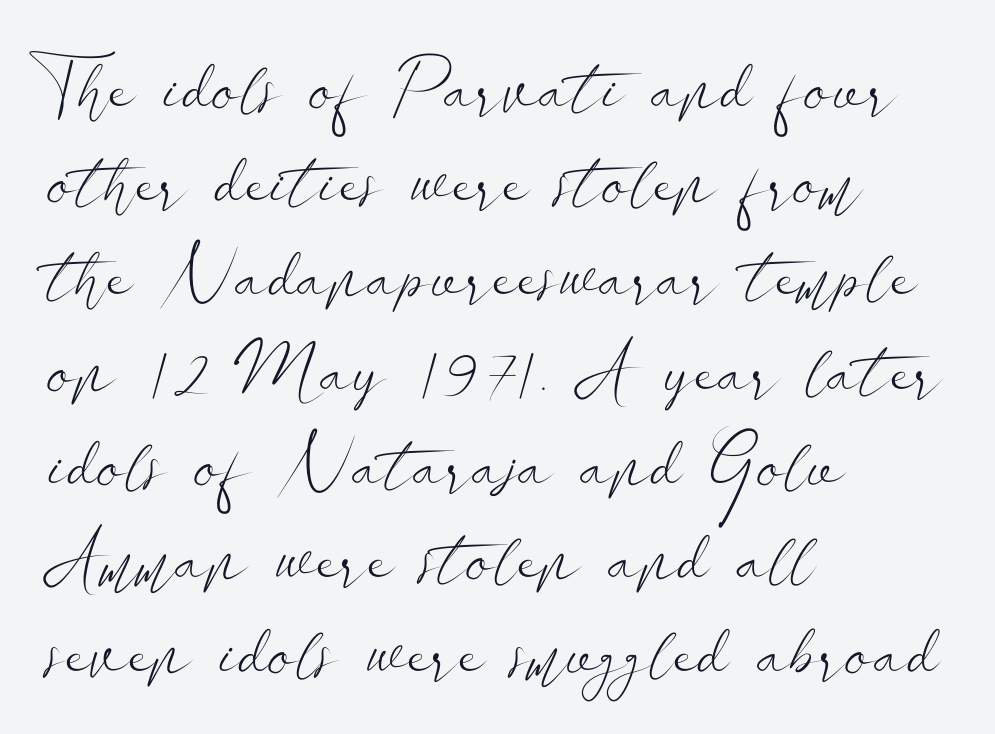
Q: Is the text bold? A: No.
Q: Is the text italic (slanted)? A: Yes.
Q: Is the typeface a serif or a sans-serif typeface? A: Sans-serif.
Q: Is the text underlined? A: No.
Q: How is the paragraph aligned? A: Left-aligned.
Q: Is the spacing between letters normal or unusually wide? A: Normal.
Q: Is the spacing between lines tight, normal or loose? A: Normal.
Q: Width (condensed, normal, or wide)? A: Wide.
Q: Stroke contrast? A: Low.
Q: x-height? A: Small.
Q: Monospaced? A: No.
